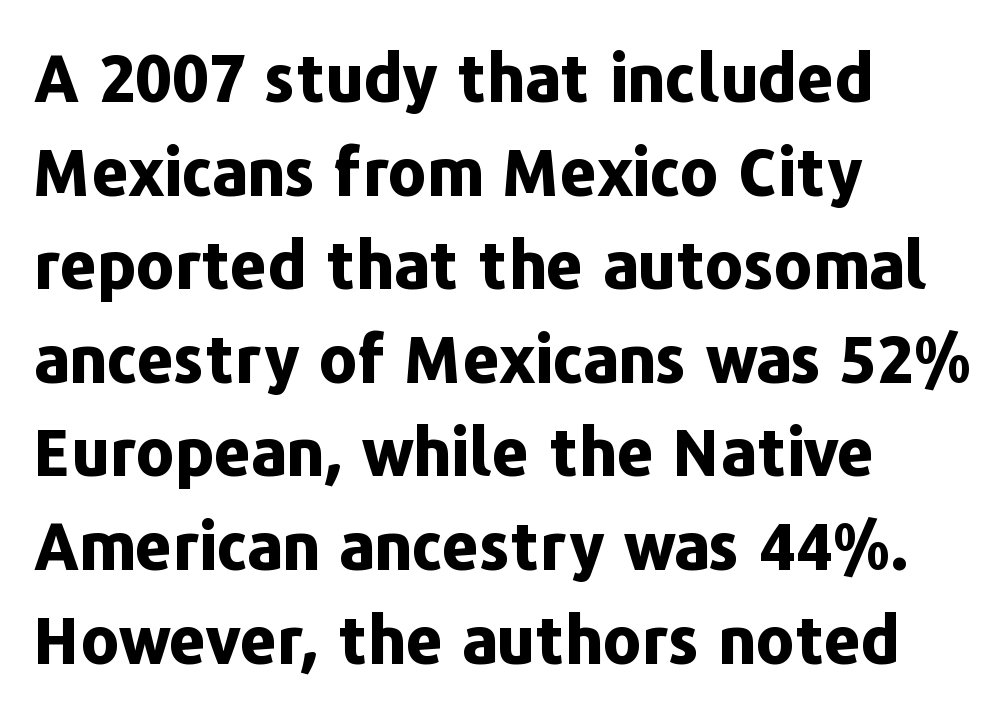
The image shows 65 px bold sans-serif type, upright; set left-aligned, normal line spacing (1.44x), normal letter spacing, not underlined; low stroke contrast and a medium x-height.
